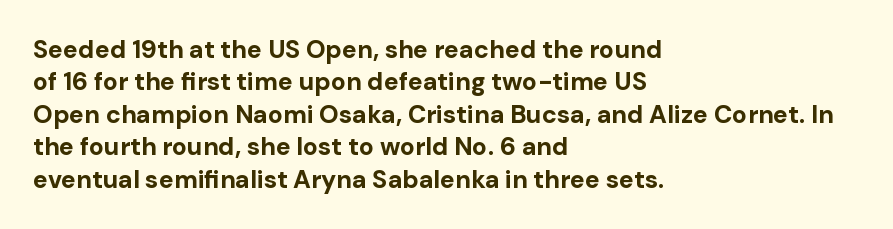
{"italic": "no", "bold": "yes", "underline": "no", "align": "left", "line_spacing": "normal", "line_spacing_ratio": 1.3, "letter_spacing": "normal", "letter_spacing_em": 0.0, "glyph_px": 25}
